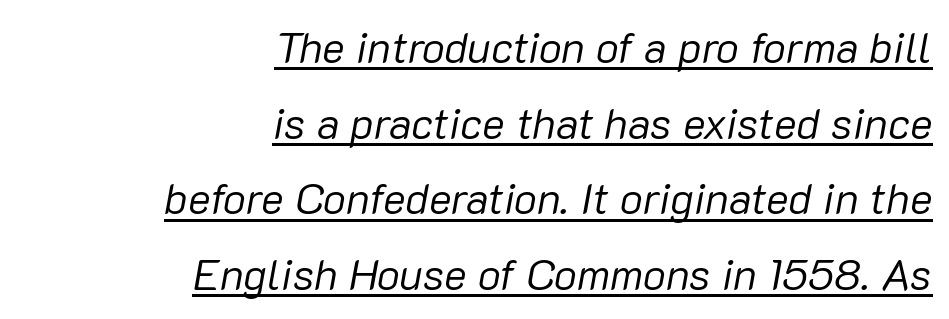
The image shows 43 px regular-weight type, italic (leaning right); set right-aligned, line spacing 1.76x, normal letter spacing, underlined; low stroke contrast and a medium x-height.
